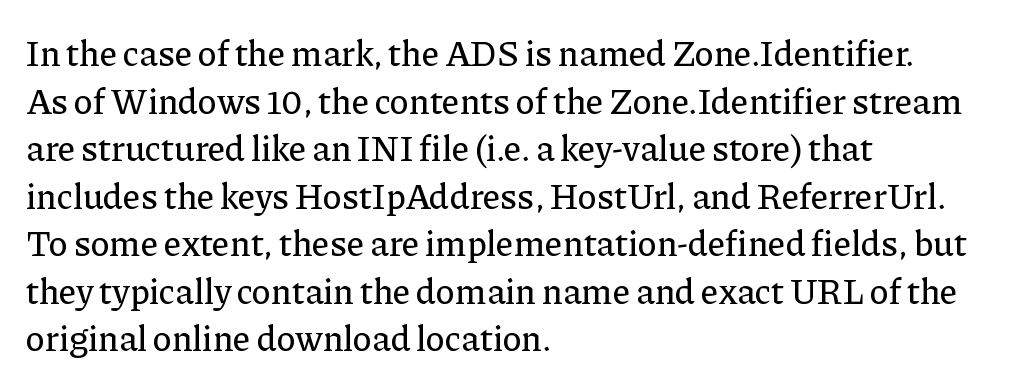
Q: Is the text italic (slanted)? A: No, it is upright.
Q: Is the typeface a serif or a sans-serif typeface? A: Serif.
Q: Is the text underlined? A: No.
Q: How is the paragraph aligned? A: Left-aligned.
Q: Is the spacing between letters normal or unusually wide? A: Normal.
Q: Is the spacing between lines tight, normal or loose? A: Normal.
Q: Width (condensed, normal, or wide)? A: Normal.
Q: Stroke contrast? A: Low.
Q: x-height? A: Medium.
Q: Monospaced? A: No.
